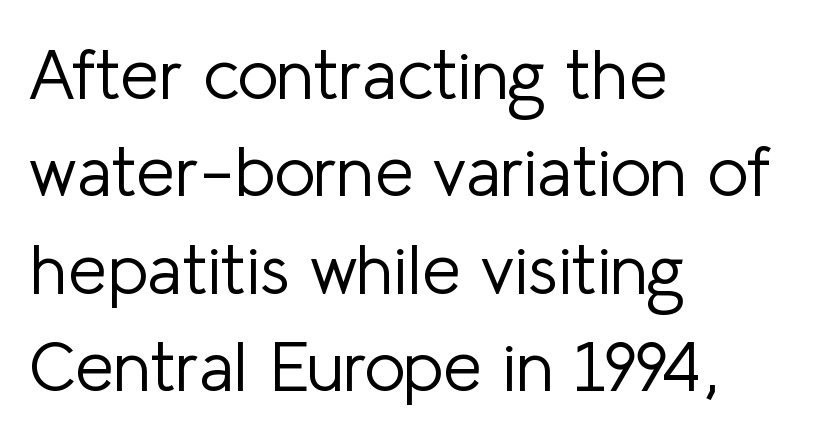
The tracking reads as untouched default to a designer's eye. Letters rest on an invisible, unmarked baseline. A typesetter would call this proportional, since set widths differ per character. The passage shown is typeset with a sans-serif family.
